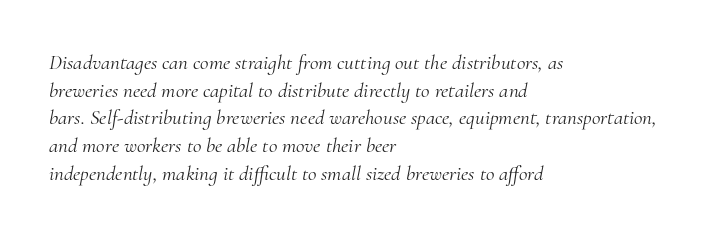
Q: Is the text bold? A: No.
Q: Is the text italic (slanted)? A: Yes, it leans right by about 10 degrees.
Q: Is the text underlined? A: No.
Q: How is the paragraph aligned? A: Left-aligned.
Q: Is the spacing between letters normal or unusually wide? A: Normal.
Q: Is the spacing between lines tight, normal or loose? A: Normal.
